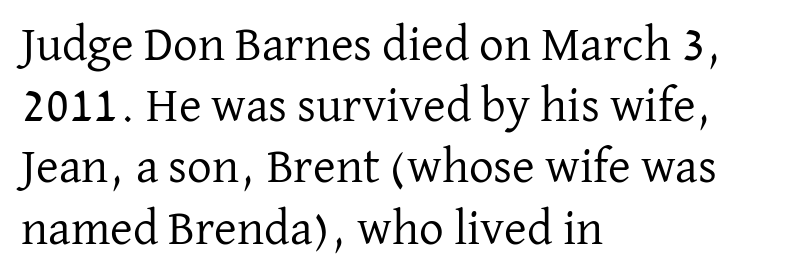
This rendering employs a face with finishing strokes, i.e., a serif. The passage shown stacks its lines at a standard gap. The passage shown is typed in a proportional face where columns would drift. Quick note: not italic, upright.
